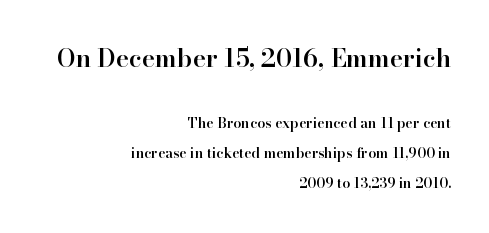
{"italic": "no", "bold": "semi", "underline": "no", "align": "right", "line_spacing": "loose", "line_spacing_ratio": 2.16, "letter_spacing": "normal", "letter_spacing_em": 0.0, "larger_block": "first", "size_ratio": 1.79, "glyph_px": 25}
